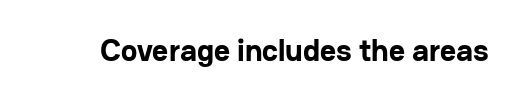
You could call the tracking neutral — neither tight nor loose. Stroke terminals: plain, sans-serif. The passage shown is typed in a proportional face where columns would drift. Italic: no, the glyphs are upright roman. Heft: maximum for text — a bold.
